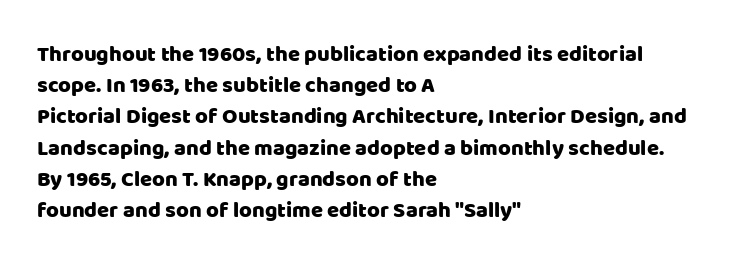
The image shows 22 px text type, upright; set left-aligned, normal line spacing (1.42x), normal letter spacing, not underlined.
